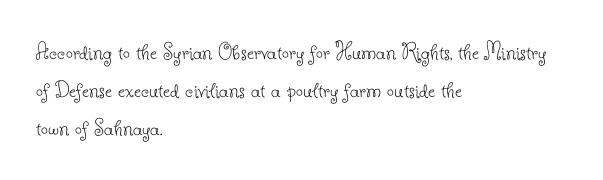
{"italic": "no", "bold": "no", "underline": "no", "align": "left", "line_spacing": "normal", "line_spacing_ratio": 1.53, "letter_spacing": "normal", "letter_spacing_em": 0.0, "glyph_px": 25}
